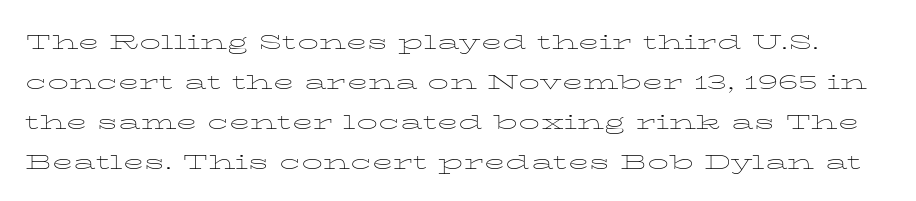
{"italic": "no", "bold": "no", "weight": "thin", "width": "wide", "stroke_contrast": "low", "x_height": "medium", "monospaced": "no", "underline": "no", "line_spacing": "normal", "line_spacing_ratio": 1.43, "letter_spacing": "normal", "letter_spacing_em": 0.0, "glyph_px": 28}
